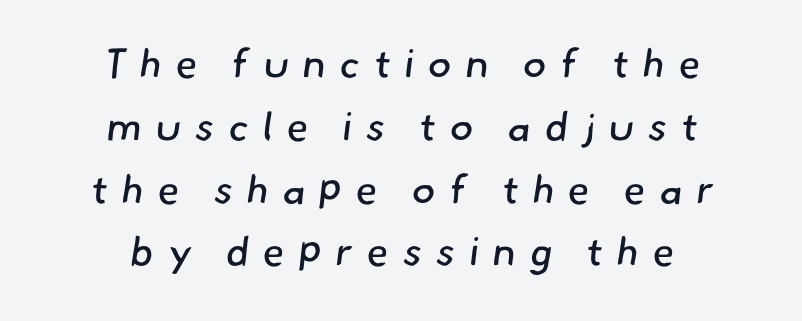
The image shows 40 px regular-weight sans-serif type; set centered, normal line spacing (1.57x), unusually wide letter spacing (+0.34 em), not underlined; low stroke contrast and a small x-height.
